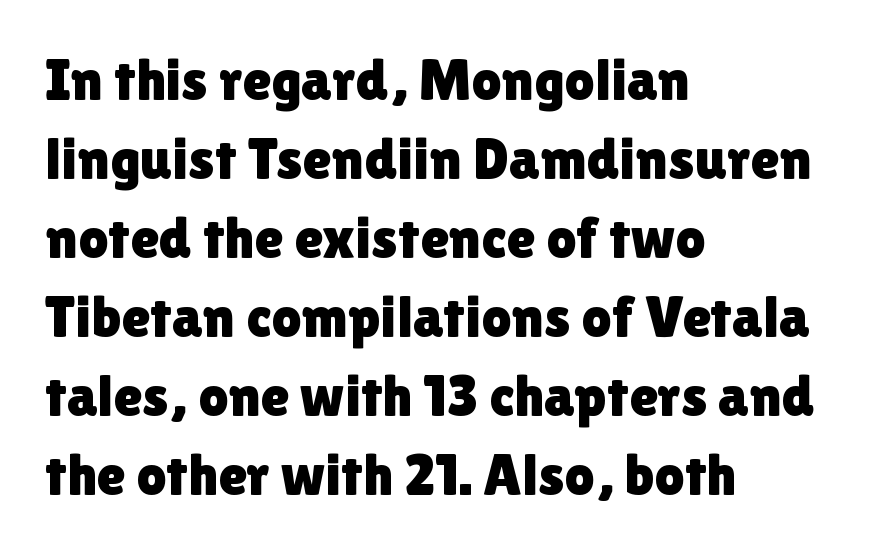
Check the space under the baseline: it is left empty. A normal amount of white space separates one row of letters from the next. The compositor pushed each line to the left boundary. Note the varied advance widths — an 'i' is clearly narrower than an 'm'. Do the letters lean? They stand straight.
